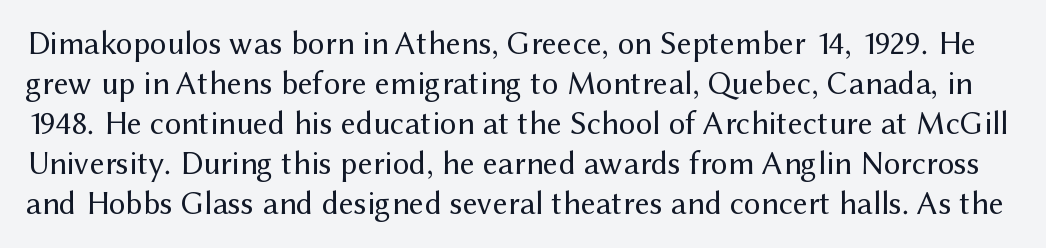
Q: Is the text bold? A: No.
Q: Is the text italic (slanted)? A: No, it is upright.
Q: Is the typeface a serif or a sans-serif typeface? A: Sans-serif.
Q: Is the text underlined? A: No.
Q: Is the spacing between letters normal or unusually wide? A: Normal.
Q: Width (condensed, normal, or wide)? A: Normal.
Q: Stroke contrast? A: Medium.
Q: x-height? A: Medium.
Q: Monospaced? A: No.
